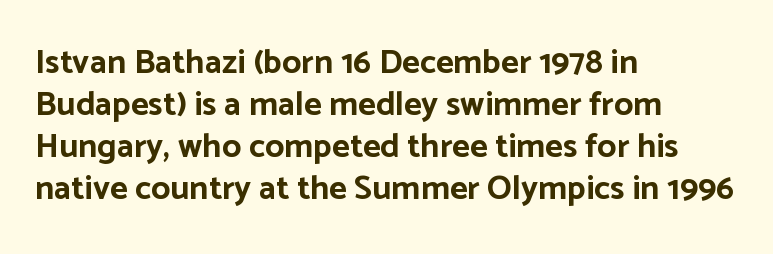
The passage is arranged the way most books set body copy — flush left. Inter-character spacing is left at the font's built-in metrics. Thick stems and heavy bowls — unmistakably bold. Are there feet on the stems? There aren't — it's a sans. Looks like regular typesetting: each glyph gets only the width it needs. Descenders are the only things crossing below the line.
